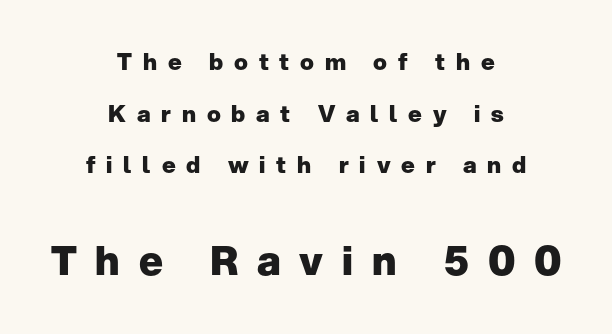
{"serif": "no", "italic": "no", "bold": "yes", "weight": "heavy", "width": "normal", "stroke_contrast": "low", "x_height": "medium", "monospaced": "no", "underline": "no", "align": "center", "line_spacing": "loose", "line_spacing_ratio": 2.25, "letter_spacing": "wide", "letter_spacing_em": 0.47, "larger_block": "second", "size_ratio": 1.74, "glyph_px": 40}
